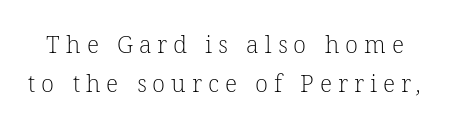
The space directly below the letters is spotless. This sample keeps an unexceptional amount of space between lines. This reads as an unemphasized weight, regular at the heaviest. Caption: expanded tracking, letters set apart.
